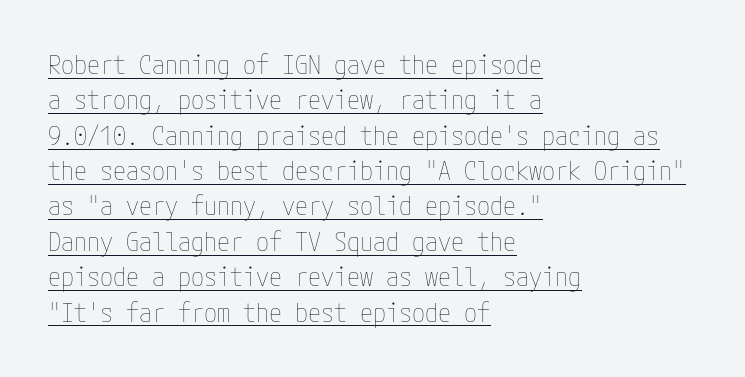
The image shows 26 px text type, upright; set left-aligned, normal line spacing (1.36x), normal letter spacing, underlined.
